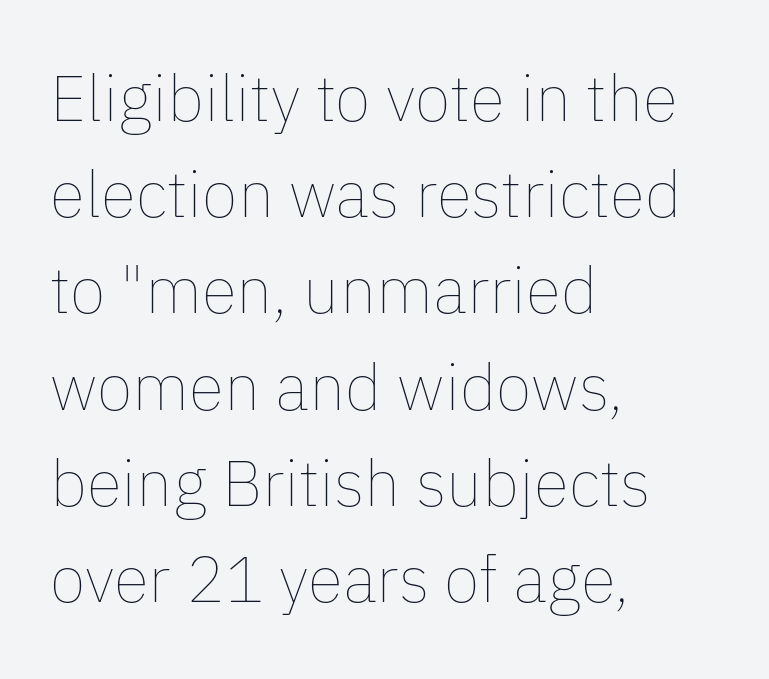
The image shows 65 px thin type, upright; set left-aligned, normal line spacing (1.48x), normal letter spacing, not underlined; low stroke contrast and a medium x-height.
